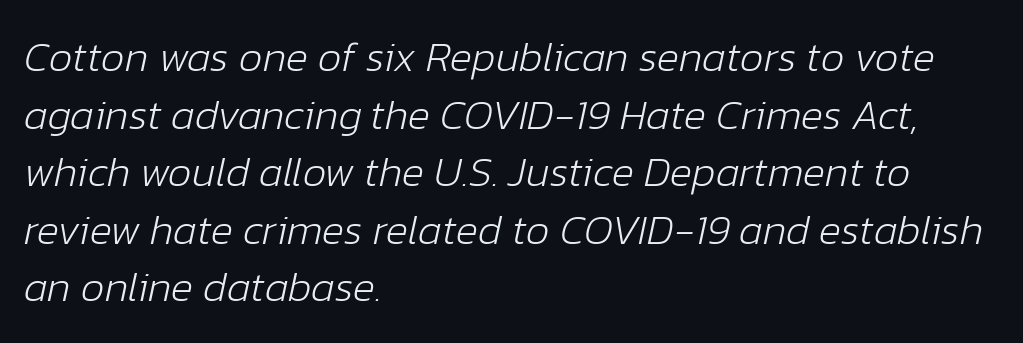
The image shows 42 px light type, italic (leaning right); set left-aligned, normal line spacing (1.37x), normal letter spacing, not underlined; low stroke contrast and a medium x-height.
